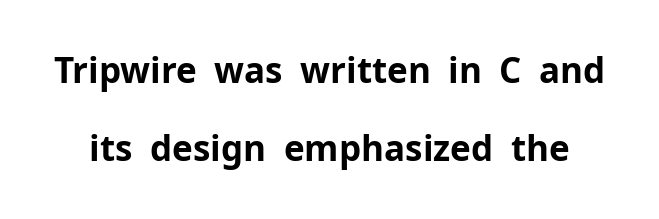
{"serif": "no", "italic": "no", "bold": "yes", "weight": "bold", "width": "normal", "stroke_contrast": "low", "x_height": "medium", "monospaced": "no", "underline": "no", "line_spacing": "loose", "line_spacing_ratio": 2.22, "letter_spacing": "normal", "letter_spacing_em": 0.0, "glyph_px": 35}
